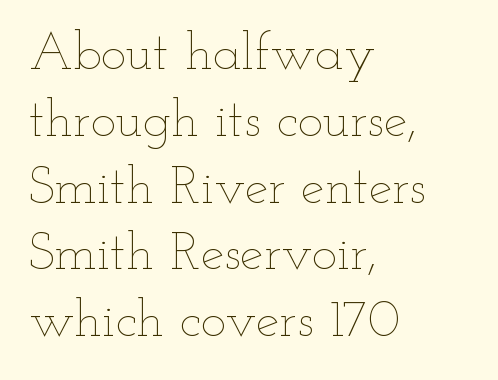
{"italic": "no", "bold": "no", "weight": "thin", "width": "wide", "stroke_contrast": "low", "x_height": "small", "monospaced": "no", "underline": "no", "align": "left", "line_spacing": "normal", "line_spacing_ratio": 1.26, "letter_spacing": "normal", "letter_spacing_em": 0.0, "glyph_px": 53}
